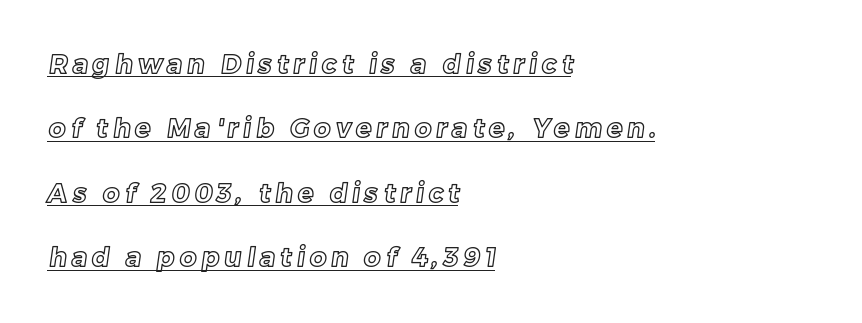
{"underline": "yes", "align": "left", "line_spacing": "loose", "line_spacing_ratio": 2.48, "glyph_px": 26}
